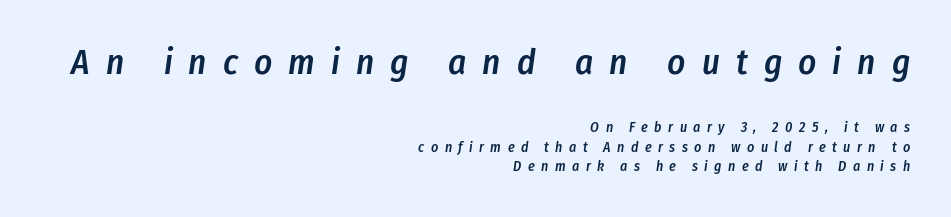
The image shows 35 px semibold, condensed type, italic (leaning right); set right-aligned, normal line spacing (1.4x), unusually wide letter spacing (+0.46 em), not underlined; the first (top) block is 2.5x larger; low stroke contrast and a medium x-height.
